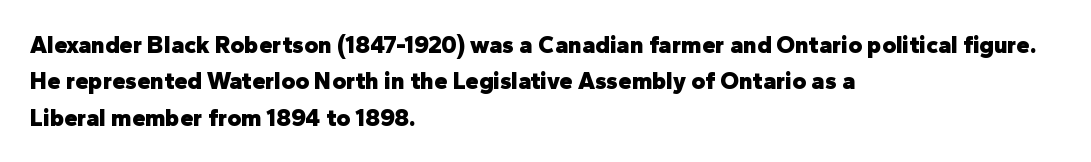
Q: Is the text bold? A: Yes.
Q: Is the text italic (slanted)? A: No, it is upright.
Q: Is the text underlined? A: No.
Q: How is the paragraph aligned? A: Left-aligned.
Q: Is the spacing between letters normal or unusually wide? A: Normal.
Q: Is the spacing between lines tight, normal or loose? A: Normal.
